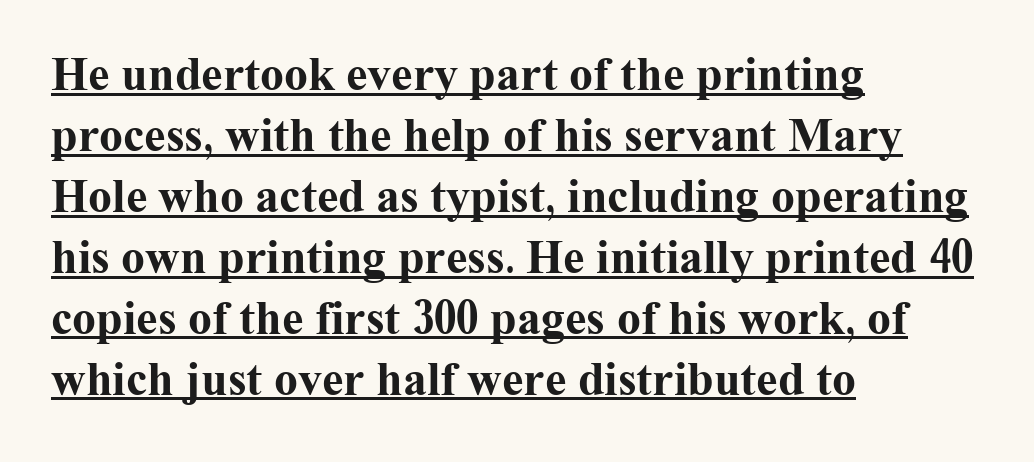
Character widths vary here, with narrow letters taking less room than wide ones. Italic? Not at all — the glyphs are vertical. A full-strength bold gives these letters their thick strokes. One glance says typical: line gaps are just what's usual. Does the type have serifs? Yes, each stem ends in a small foot.
